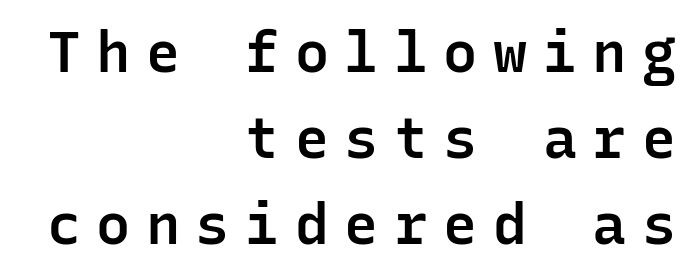
The space between consecutive lines is moderate. Style check: upright. The area under the type is left untouched. These lines are rendered in a fixed-pitch font. Caption: semibold face, moderately heavy strokes. Right-aligned paragraph, ragged on the left.
